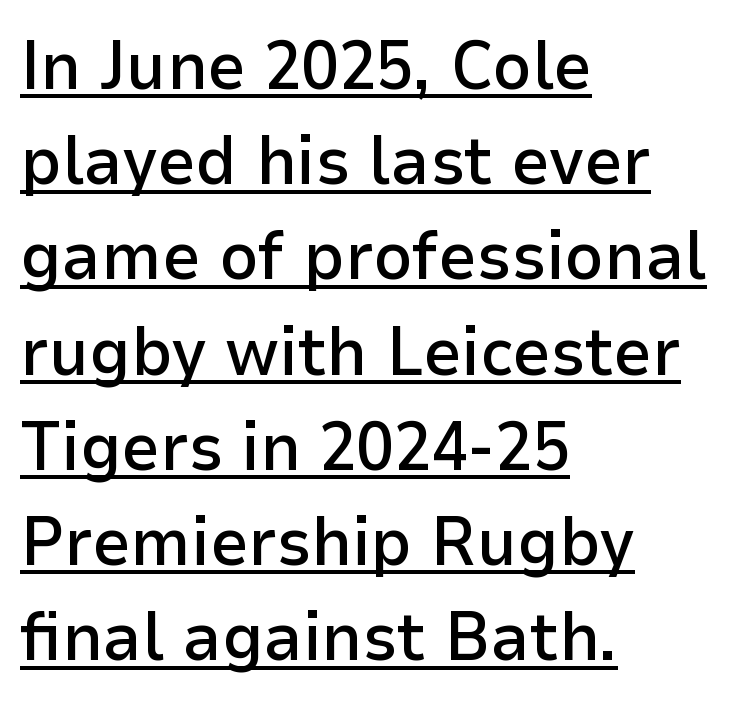
The image shows 68 px semibold sans-serif type, upright; set left-aligned, normal line spacing (1.4x), normal letter spacing, underlined; low stroke contrast and a medium x-height.
